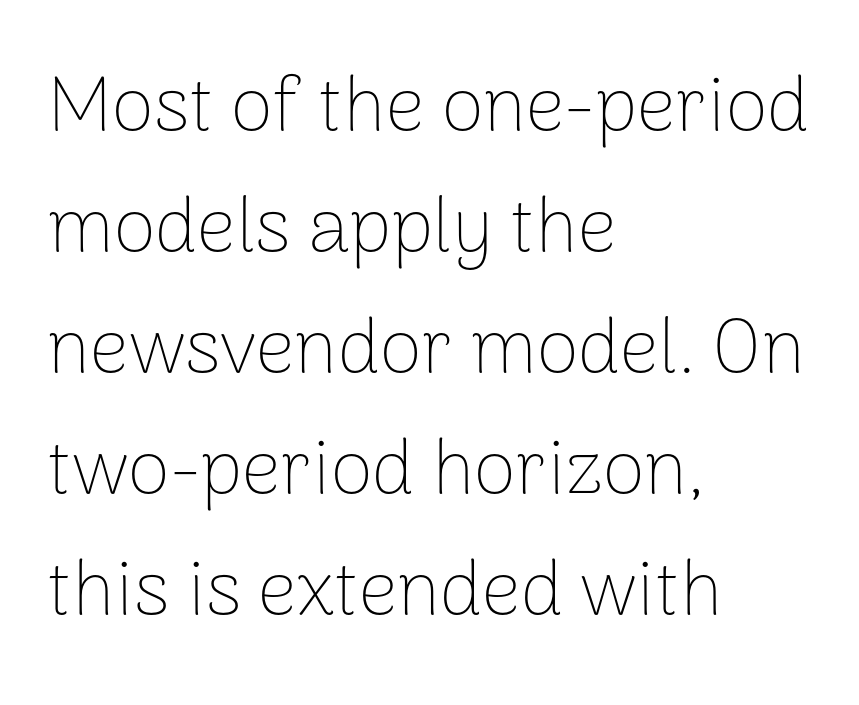
Q: Is the text bold? A: No.
Q: Is the text italic (slanted)? A: No, it is upright.
Q: Is the typeface a serif or a sans-serif typeface? A: Sans-serif.
Q: Is the text underlined? A: No.
Q: How is the paragraph aligned? A: Left-aligned.
Q: Is the spacing between letters normal or unusually wide? A: Normal.
Q: Is the spacing between lines tight, normal or loose? A: Normal.
Q: Width (condensed, normal, or wide)? A: Normal.
Q: Stroke contrast? A: Low.
Q: x-height? A: Medium.
Q: Monospaced? A: No.
